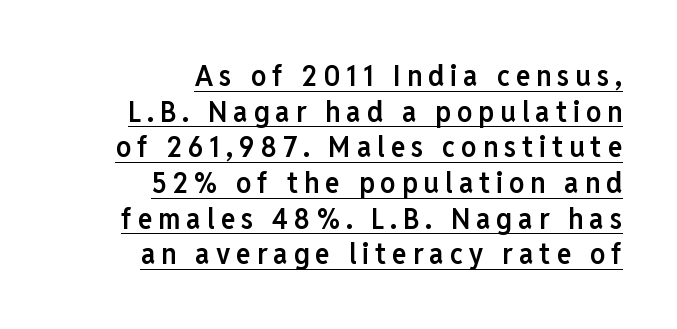
{"serif": "no", "italic": "no", "bold": "semi", "weight": "semibold", "width": "condensed", "stroke_contrast": "low", "x_height": "medium", "monospaced": "no", "underline": "yes", "align": "right", "line_spacing_ratio": 1.19, "letter_spacing": "wide", "letter_spacing_em": 0.2, "glyph_px": 30}
